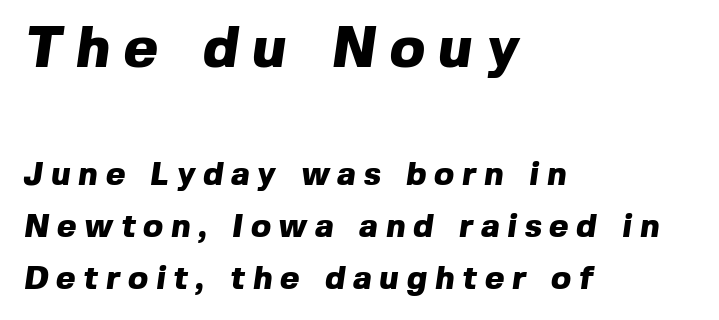
{"serif": "no", "bold": "yes", "weight": "heavy", "width": "normal", "x_height": "medium", "monospaced": "no", "underline": "no", "align": "left", "line_spacing": "normal", "line_spacing_ratio": 1.57, "letter_spacing": "wide", "letter_spacing_em": 0.24, "larger_block": "first", "size_ratio": 1.76, "glyph_px": 58}
